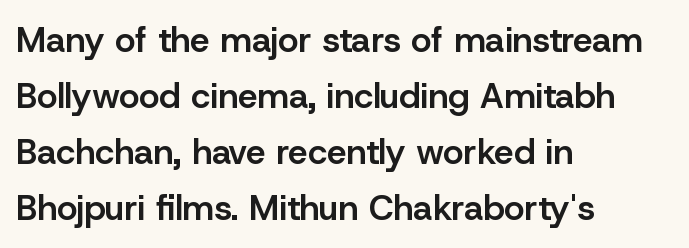
Q: Is the text bold? A: Semi-bold.
Q: Is the text italic (slanted)? A: No, it is upright.
Q: Is the typeface a serif or a sans-serif typeface? A: Sans-serif.
Q: Is the text underlined? A: No.
Q: How is the paragraph aligned? A: Left-aligned.
Q: Is the spacing between letters normal or unusually wide? A: Normal.
Q: Is the spacing between lines tight, normal or loose? A: Normal.
Q: Width (condensed, normal, or wide)? A: Normal.
Q: Stroke contrast? A: Low.
Q: x-height? A: Medium.
Q: Monospaced? A: No.
